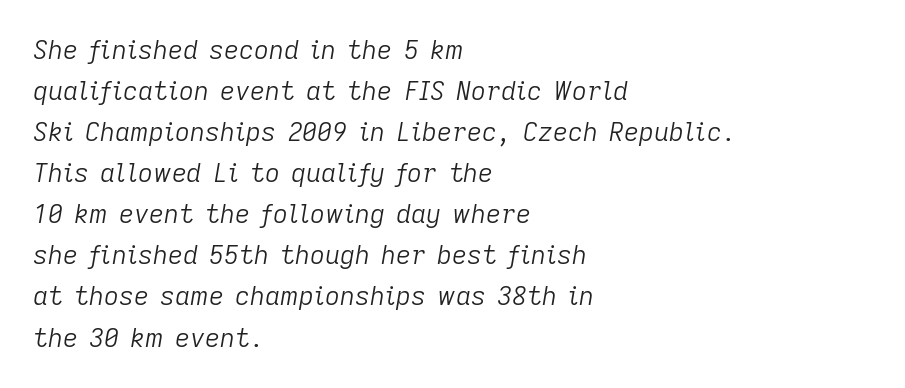
{"italic": "yes", "lean": "right", "slant_degrees": 9, "bold": "no", "underline": "no", "align": "left", "line_spacing": "normal", "line_spacing_ratio": 1.58, "letter_spacing": "normal", "letter_spacing_em": 0.0, "glyph_px": 26}
